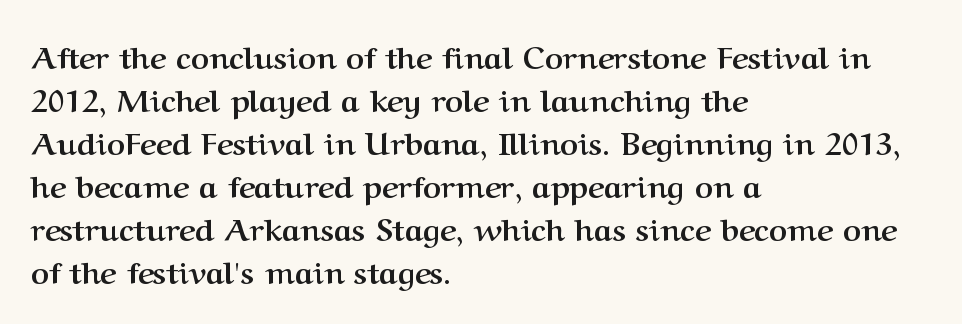
Q: Is the text bold? A: Yes.
Q: Is the text italic (slanted)? A: No, it is upright.
Q: Is the typeface a serif or a sans-serif typeface? A: Serif.
Q: Is the text underlined? A: No.
Q: How is the paragraph aligned? A: Left-aligned.
Q: Is the spacing between letters normal or unusually wide? A: Normal.
Q: Is the spacing between lines tight, normal or loose? A: Normal.
Q: Width (condensed, normal, or wide)? A: Normal.
Q: Stroke contrast? A: Medium.
Q: x-height? A: Medium.
Q: Monospaced? A: No.
